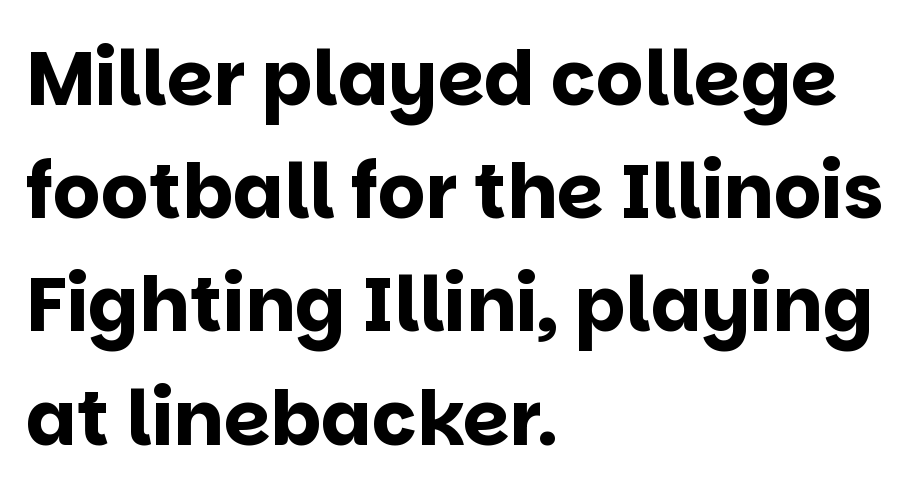
Q: Is the text bold? A: Yes.
Q: Is the text italic (slanted)? A: No, it is upright.
Q: Is the typeface a serif or a sans-serif typeface? A: Sans-serif.
Q: Is the text underlined? A: No.
Q: How is the paragraph aligned? A: Left-aligned.
Q: Is the spacing between letters normal or unusually wide? A: Normal.
Q: Is the spacing between lines tight, normal or loose? A: Normal.
Q: Width (condensed, normal, or wide)? A: Normal.
Q: Stroke contrast? A: Low.
Q: x-height? A: Large.
Q: Monospaced? A: No.
